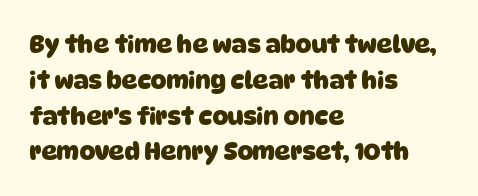
The image shows 24 px bold type; set left-aligned, normal line spacing (1.49x), normal letter spacing, not underlined.
